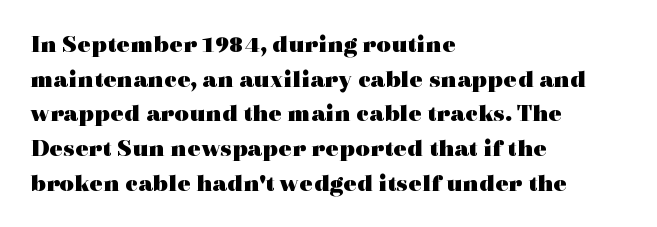
The type sits square on the baseline with zero lean. Summary of weight: heavy, a full bold. Rule under the text: the space is simply empty. Is the letter spacing exaggerated? No — it looks like the ordinary default.
